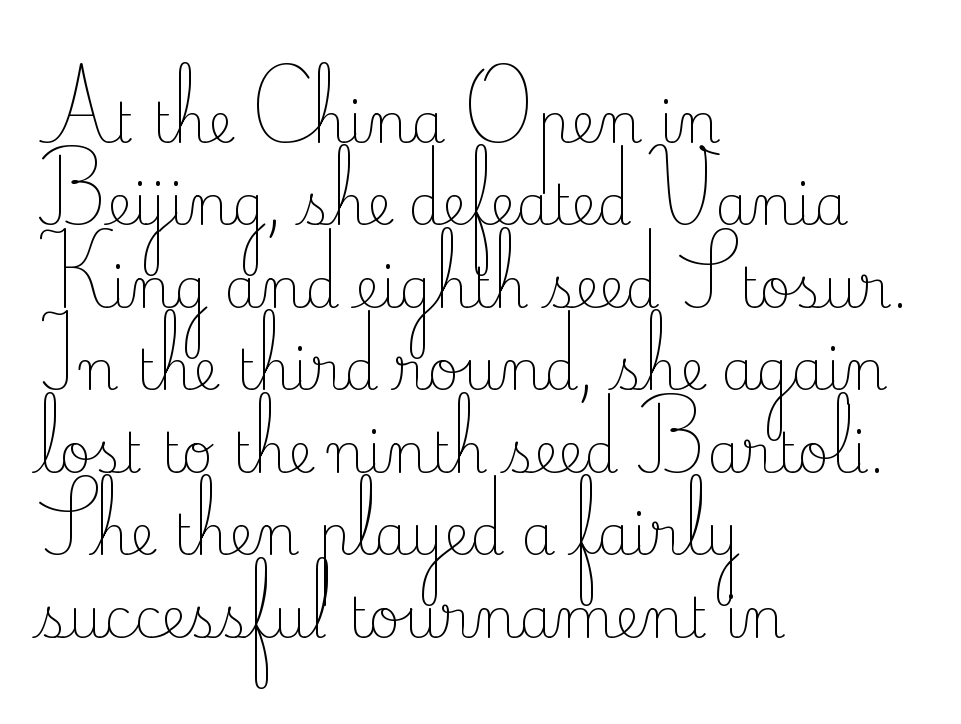
Q: Is the text bold? A: No.
Q: Is the text italic (slanted)? A: No, it is upright.
Q: Is the typeface a serif or a sans-serif typeface? A: Serif.
Q: Is the text underlined? A: No.
Q: How is the paragraph aligned? A: Left-aligned.
Q: Is the spacing between letters normal or unusually wide? A: Normal.
Q: Is the spacing between lines tight, normal or loose? A: Normal.
Q: Width (condensed, normal, or wide)? A: Normal.
Q: Stroke contrast? A: Low.
Q: x-height? A: Small.
Q: Monospaced? A: No.
